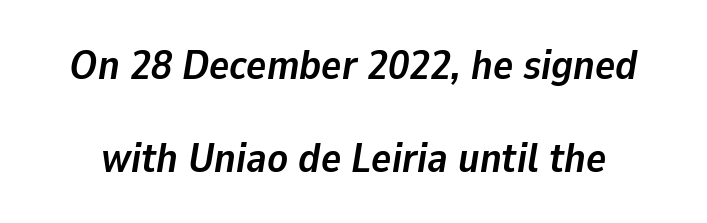
{"italic": "yes", "lean": "right", "slant_degrees": 9, "bold": "yes", "weight": "semibold", "width": "normal", "stroke_contrast": "low", "x_height": "medium", "monospaced": "no", "underline": "no", "line_spacing": "loose", "line_spacing_ratio": 2.21, "letter_spacing": "normal", "letter_spacing_em": 0.0, "glyph_px": 42}
